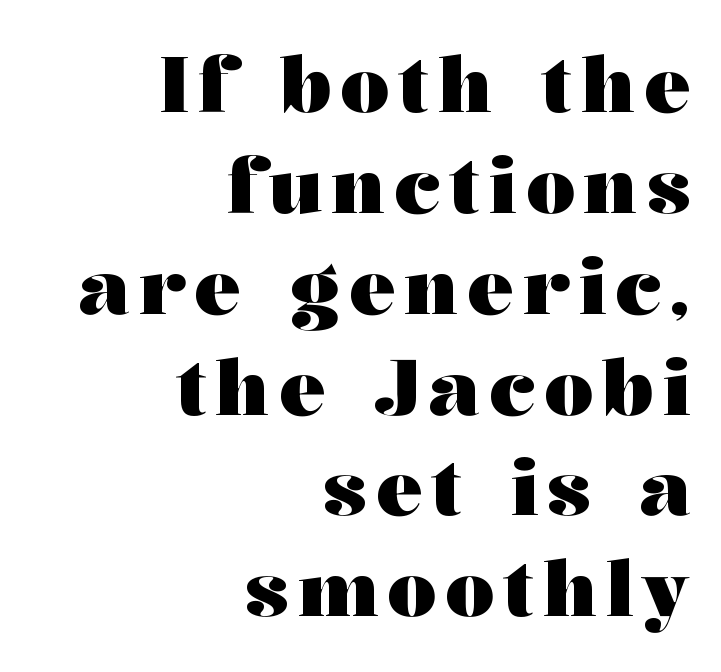
The image shows 77 px heavy, wide serif type, upright; set right-aligned, normal line spacing (1.31x), not underlined; medium stroke contrast and a medium x-height.
